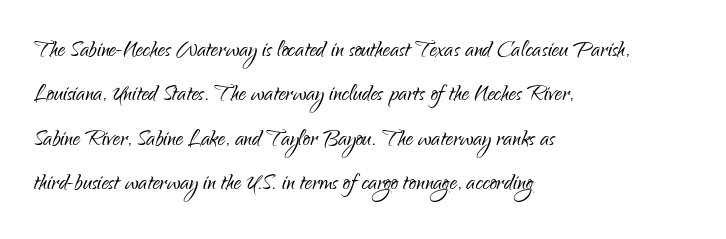
{"serif": "no", "bold": "no", "weight": "light", "width": "condensed", "stroke_contrast": "low", "x_height": "small", "monospaced": "no", "underline": "no", "align": "left", "line_spacing": "normal", "line_spacing_ratio": 1.53, "letter_spacing": "normal", "letter_spacing_em": 0.0, "glyph_px": 29}
